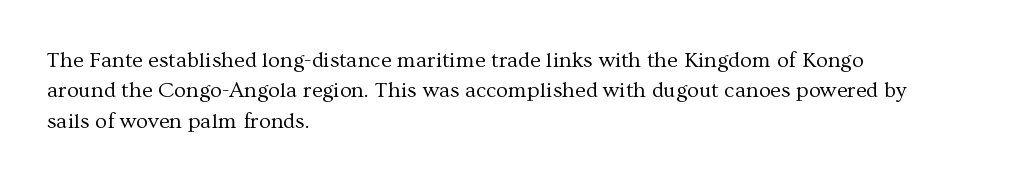
The image shows 22 px text type, upright; set left-aligned, normal line spacing (1.38x), normal letter spacing, not underlined.
